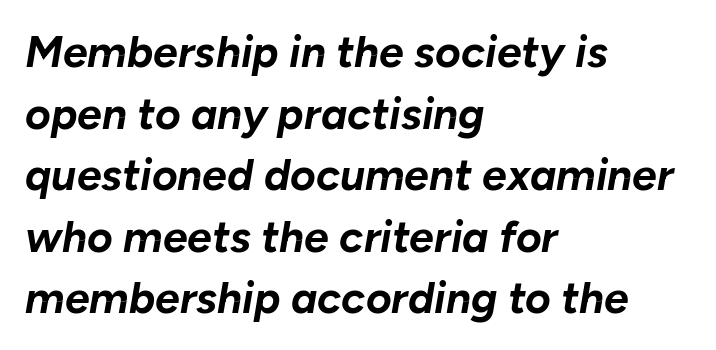
Q: Is the text bold? A: Yes.
Q: Is the text italic (slanted)? A: Yes, it leans right by about 10 degrees.
Q: Is the text underlined? A: No.
Q: How is the paragraph aligned? A: Left-aligned.
Q: Is the spacing between letters normal or unusually wide? A: Normal.
Q: Is the spacing between lines tight, normal or loose? A: Normal.
Q: Width (condensed, normal, or wide)? A: Normal.
Q: Stroke contrast? A: Low.
Q: x-height? A: Medium.
Q: Monospaced? A: No.
